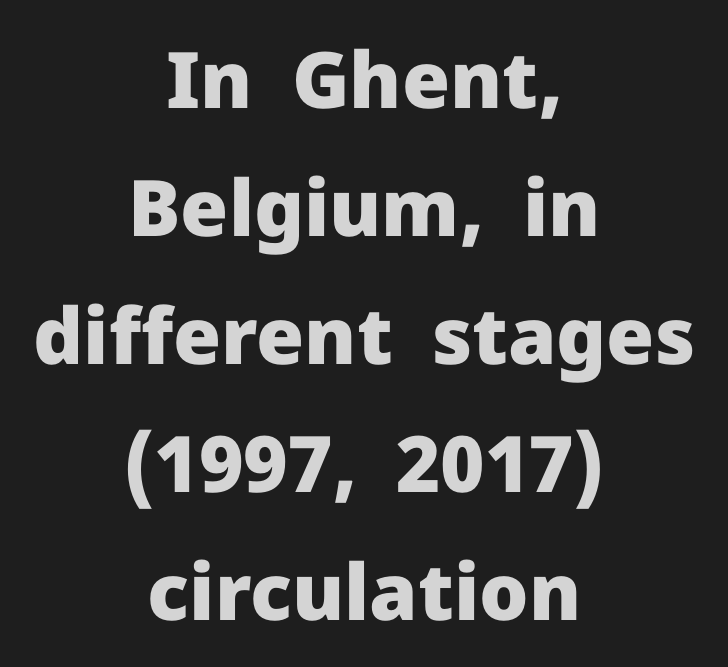
You could not count columns in this text — the font is proportionally spaced. Students, this is bold: see how much ink each stroke carries. You can tell from the bare stems that sans-serif type was used. A normal amount of white space separates one row of letters from the next.
